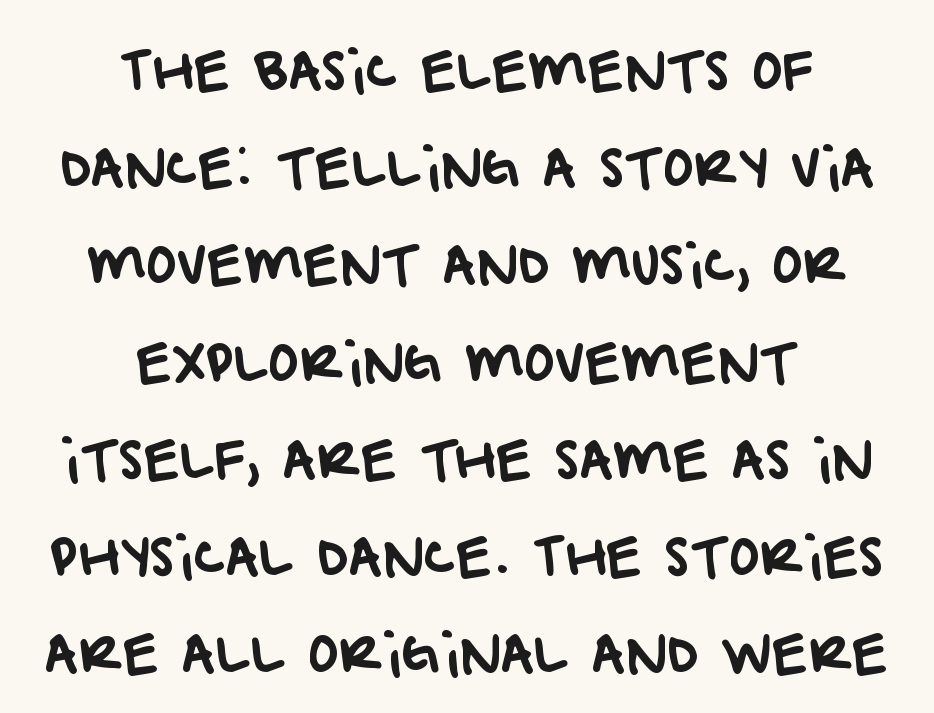
The type is set solid horizontally, with unmodified tracking. Descenders are the only things crossing below the line. The lines in this sample share a center point and differ in where they start and stop. Does the type have serifs? No, each stem ends abruptly. Character widths vary here, with narrow letters taking less room than wide ones.
